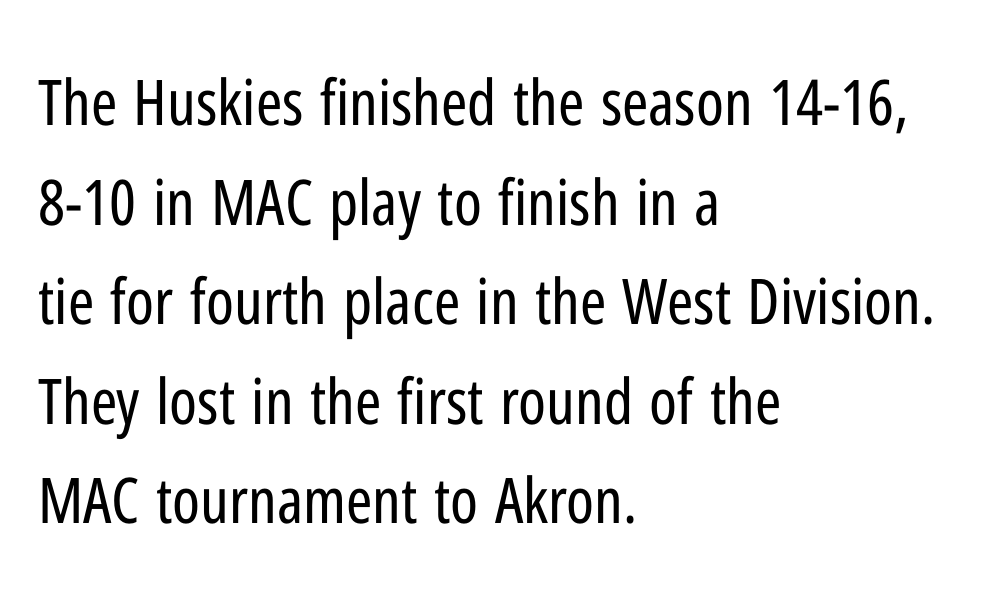
{"serif": "no", "italic": "no", "bold": "no", "weight": "regular", "width": "condensed", "stroke_contrast": "low", "x_height": "medium", "monospaced": "no", "underline": "no", "align": "left", "line_spacing": "normal", "line_spacing_ratio": 1.58, "letter_spacing": "normal", "letter_spacing_em": 0.0, "glyph_px": 63}
